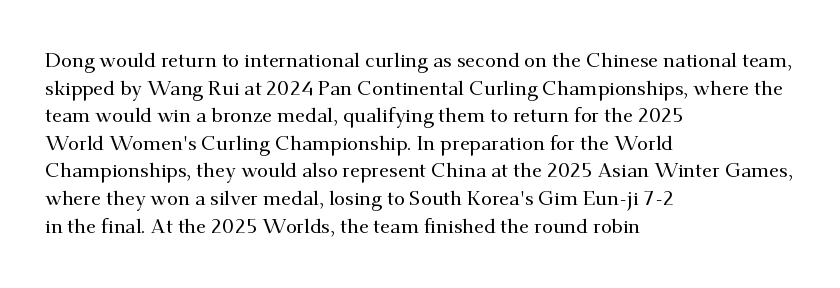
The block of text has a typical density, with ordinary space between rows. The letters stand straight up with perfectly vertical stems. Line starts are locked; line ends wander. Between one letter and the next there's only the usual sliver of space. Type without underlining.
